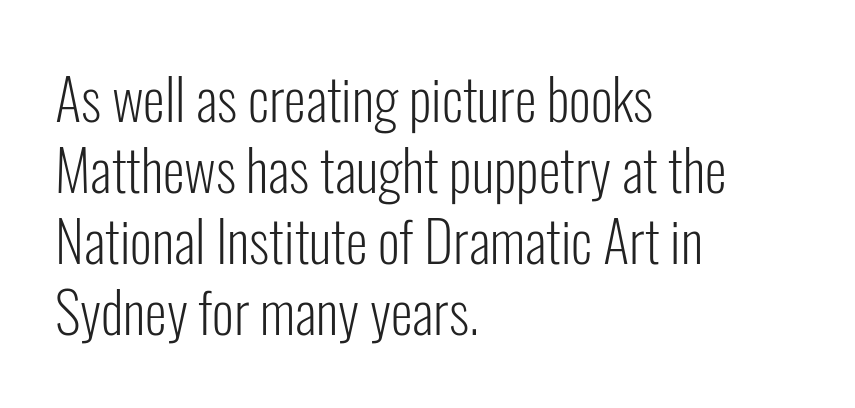
{"serif": "no", "italic": "no", "bold": "no", "weight": "light", "width": "condensed", "stroke_contrast": "low", "x_height": "medium", "monospaced": "no", "underline": "no", "align": "left", "line_spacing": "normal", "line_spacing_ratio": 1.27, "letter_spacing": "normal", "letter_spacing_em": 0.0, "glyph_px": 56}
